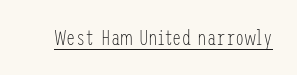
{"italic": "no", "bold": "no", "underline": "yes", "letter_spacing": "normal", "letter_spacing_em": 0.0, "glyph_px": 21}
